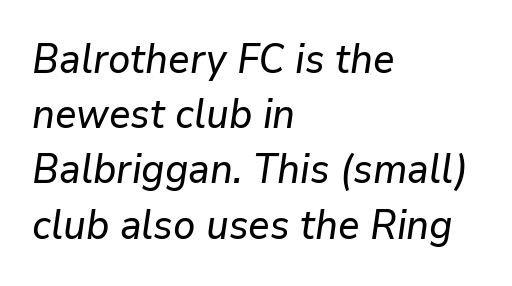
Q: Is the text italic (slanted)? A: Yes, it leans right by about 9 degrees.
Q: Is the text underlined? A: No.
Q: How is the paragraph aligned? A: Left-aligned.
Q: Is the spacing between letters normal or unusually wide? A: Normal.
Q: Is the spacing between lines tight, normal or loose? A: Normal.
Q: Width (condensed, normal, or wide)? A: Normal.
Q: Stroke contrast? A: Low.
Q: x-height? A: Medium.
Q: Monospaced? A: No.
